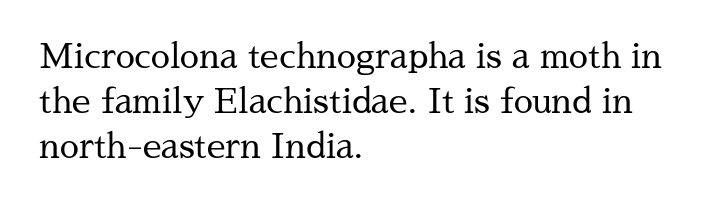
These lines keep a tight, regular rhythm from letter to letter. Leading matches the norm, producing a regular column. Beneath every word, the page is bare. Posture: vertical. Is the type heavy? It reads as light-to-regular instead.
